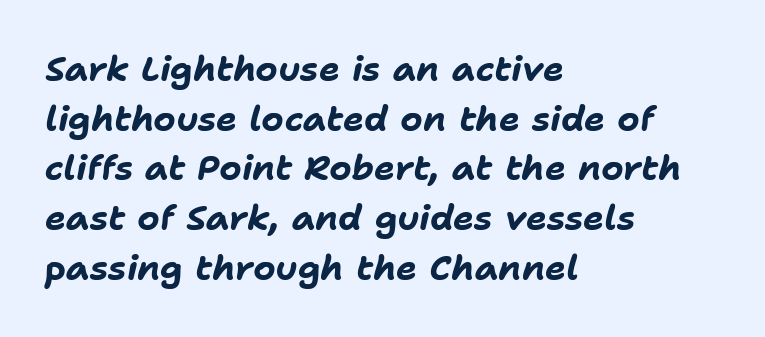
{"italic": "yes", "lean": "right", "slant_degrees": 11, "bold": "yes", "weight": "bold", "width": "normal", "stroke_contrast": "low", "x_height": "medium", "monospaced": "no", "underline": "no", "align": "left", "line_spacing": "normal", "line_spacing_ratio": 1.42, "letter_spacing": "normal", "letter_spacing_em": 0.0, "glyph_px": 35}
